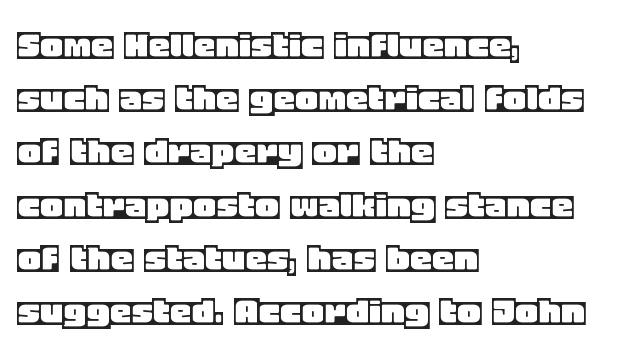
Q: Is the text italic (slanted)? A: No, it is upright.
Q: Is the text underlined? A: No.
Q: How is the paragraph aligned? A: Left-aligned.
Q: Is the spacing between letters normal or unusually wide? A: Normal.
Q: Width (condensed, normal, or wide)? A: Normal.
Q: x-height? A: Large.
Q: Monospaced? A: No.
